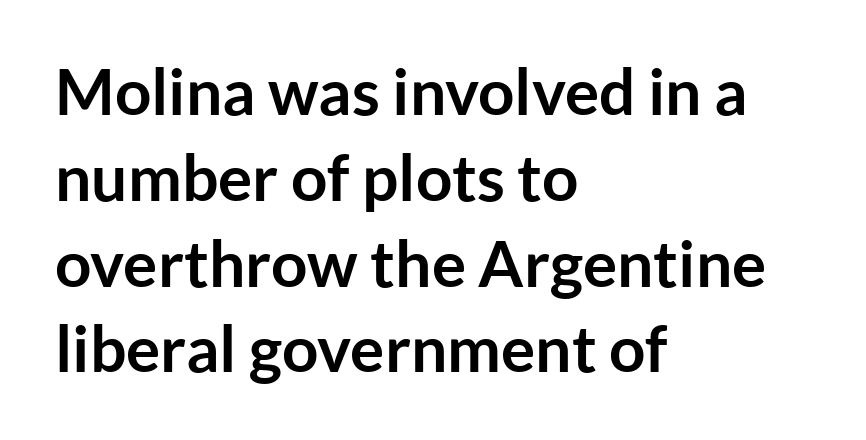
Q: Is the text bold? A: Yes.
Q: Is the text italic (slanted)? A: No, it is upright.
Q: Is the typeface a serif or a sans-serif typeface? A: Sans-serif.
Q: Is the text underlined? A: No.
Q: How is the paragraph aligned? A: Left-aligned.
Q: Is the spacing between letters normal or unusually wide? A: Normal.
Q: Is the spacing between lines tight, normal or loose? A: Normal.
Q: Width (condensed, normal, or wide)? A: Normal.
Q: Stroke contrast? A: Low.
Q: x-height? A: Medium.
Q: Monospaced? A: No.
